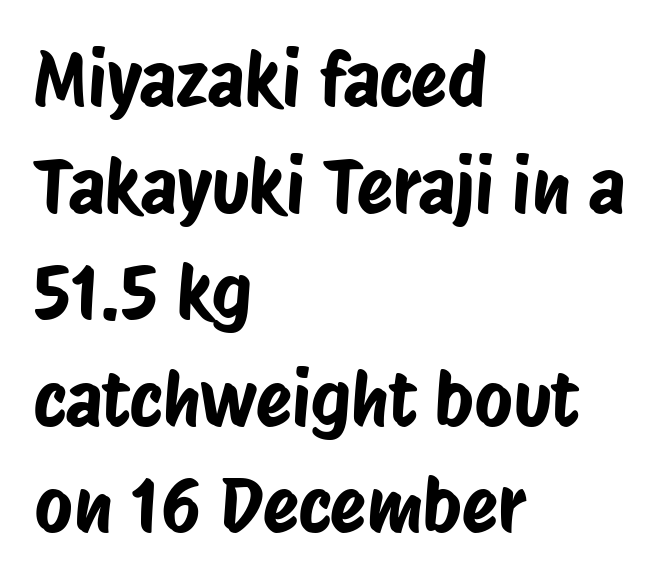
The image shows 74 px condensed sans-serif type; set left-aligned, normal line spacing (1.44x), normal letter spacing, not underlined; low stroke contrast and a large x-height.
